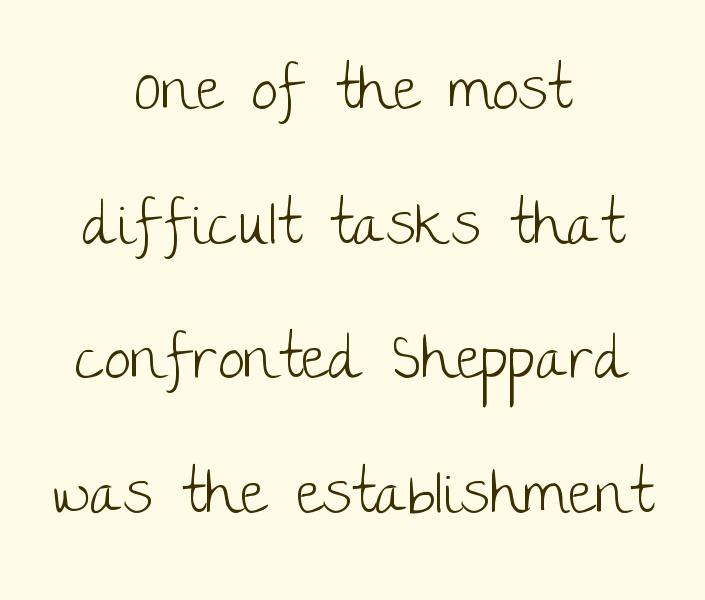
The image shows 59 px light sans-serif type, upright; set centered, loose line spacing (2.28x), normal letter spacing, not underlined; low stroke contrast and a large x-height.
